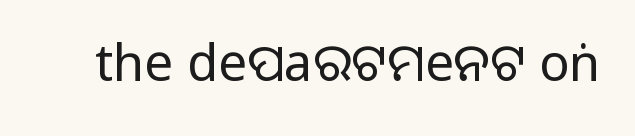
{"serif": "no", "italic": "no", "bold": "no", "weight": "regular", "width": "normal", "stroke_contrast": "low", "x_height": "large", "monospaced": "no", "underline": "no", "letter_spacing": "normal", "letter_spacing_em": 0.0, "glyph_px": 51}
